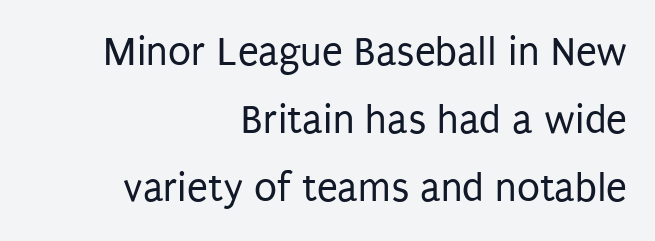
{"serif": "no", "italic": "no", "bold": "no", "weight": "regular", "width": "condensed", "stroke_contrast": "low", "x_height": "large", "monospaced": "no", "underline": "no", "align": "right", "line_spacing": "normal", "line_spacing_ratio": 1.62, "letter_spacing": "normal", "letter_spacing_em": 0.0, "glyph_px": 42}
